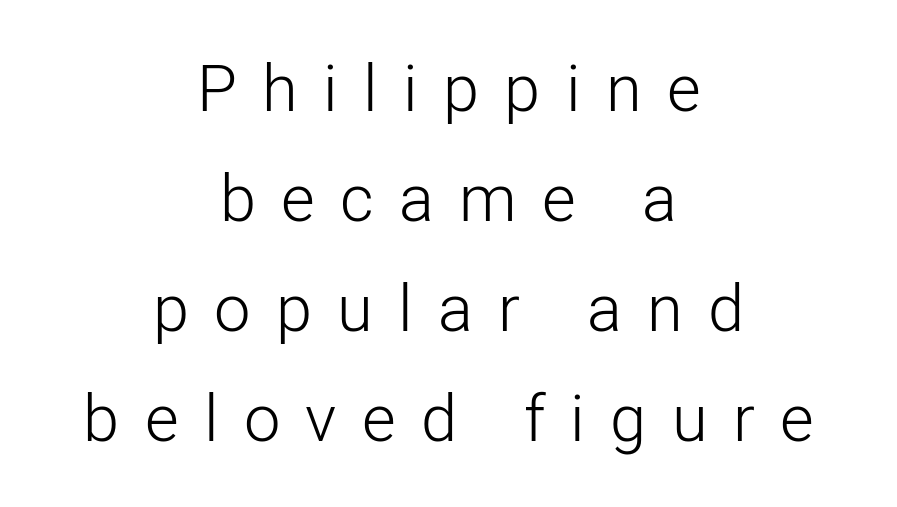
{"serif": "no", "italic": "no", "bold": "no", "weight": "light", "width": "normal", "stroke_contrast": "low", "x_height": "medium", "monospaced": "no", "underline": "no", "align": "center", "line_spacing": "normal", "line_spacing_ratio": 1.69, "letter_spacing": "wide", "letter_spacing_em": 0.39, "glyph_px": 65}
